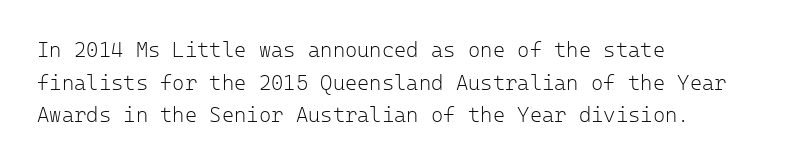
The axis of the letterforms is exactly vertical. Here the glyphs are tracked normally, forming tight word shapes. Descenders hang freely into open space. Line beginnings align vertically; line endings do not. The rows are spaced the way most documents space them.
